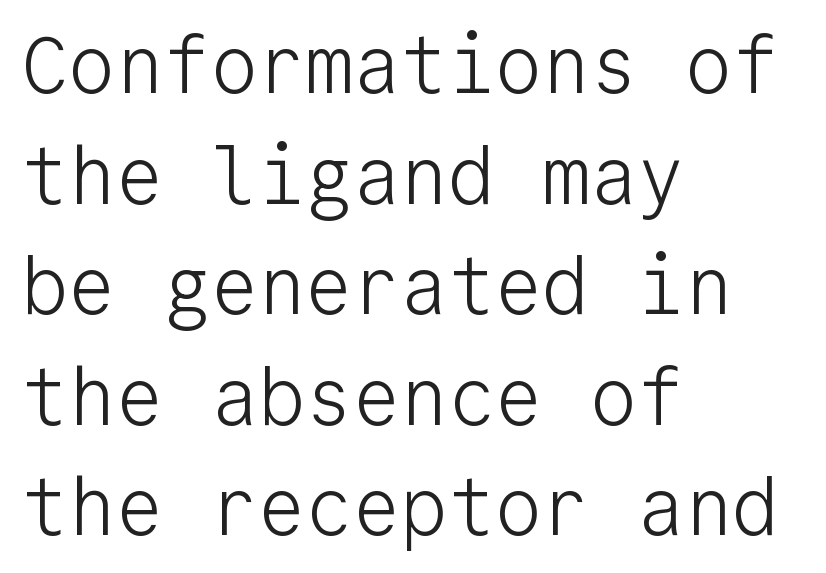
The image shows 79 px light sans-serif type, upright, monospaced; set left-aligned, normal line spacing (1.4x), normal letter spacing, not underlined; low stroke contrast and a medium x-height.
